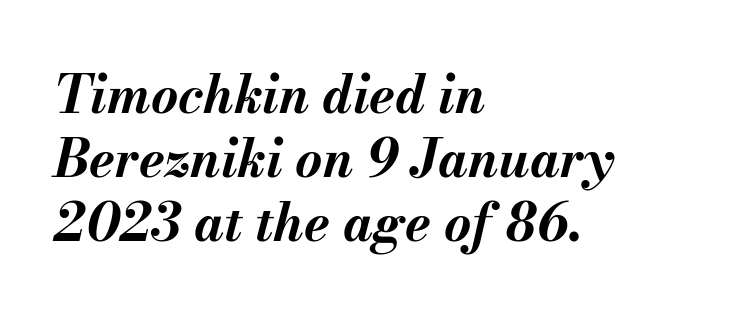
Q: Is the text bold? A: Yes.
Q: Is the text italic (slanted)? A: Yes, it leans right by about 13 degrees.
Q: Is the text underlined? A: No.
Q: How is the paragraph aligned? A: Left-aligned.
Q: Is the spacing between letters normal or unusually wide? A: Normal.
Q: Width (condensed, normal, or wide)? A: Normal.
Q: Stroke contrast? A: Medium.
Q: x-height? A: Small.
Q: Monospaced? A: No.
